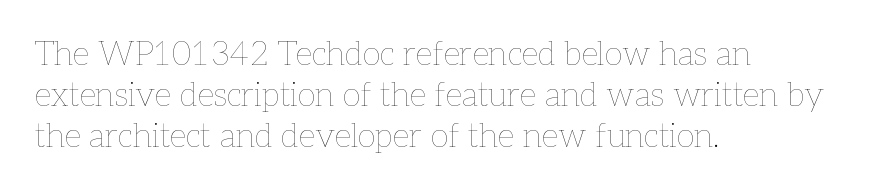
{"italic": "no", "bold": "no", "weight": "thin", "width": "normal", "stroke_contrast": "low", "x_height": "medium", "monospaced": "no", "underline": "no", "align": "left", "line_spacing": "normal", "line_spacing_ratio": 1.25, "letter_spacing": "normal", "letter_spacing_em": 0.0, "glyph_px": 33}
